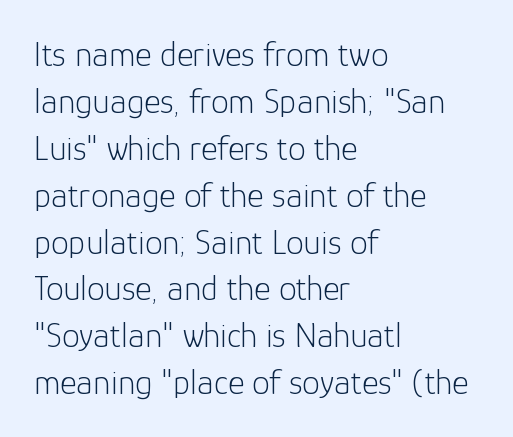
{"serif": "no", "italic": "no", "bold": "no", "weight": "light", "width": "normal", "stroke_contrast": "low", "x_height": "medium", "monospaced": "no", "underline": "no", "align": "left", "line_spacing": "normal", "line_spacing_ratio": 1.34, "letter_spacing": "normal", "letter_spacing_em": 0.0, "glyph_px": 35}
